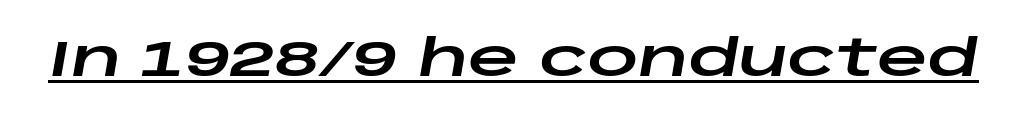
Q: Is the text italic (slanted)? A: Yes, it leans right by about 10 degrees.
Q: Is the text underlined? A: Yes.
Q: Is the spacing between letters normal or unusually wide? A: Normal.
Q: Width (condensed, normal, or wide)? A: Wide.
Q: Stroke contrast? A: Low.
Q: x-height? A: Large.
Q: Monospaced? A: No.
